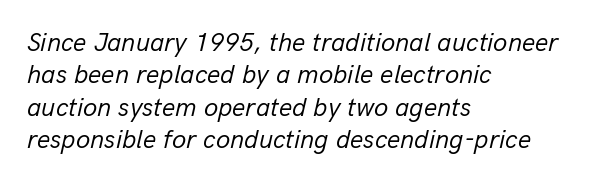
Q: Is the text bold? A: No.
Q: Is the text italic (slanted)? A: Yes, it leans right by about 13 degrees.
Q: Is the text underlined? A: No.
Q: How is the paragraph aligned? A: Left-aligned.
Q: Is the spacing between letters normal or unusually wide? A: Normal.
Q: Is the spacing between lines tight, normal or loose? A: Normal.
